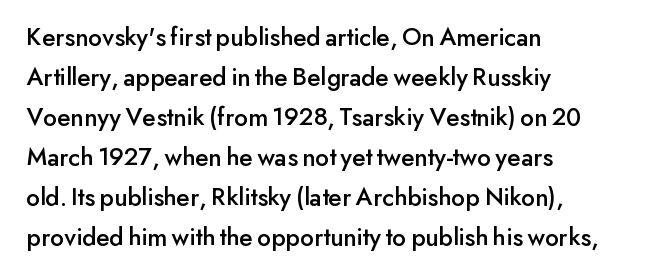
The image shows 26 px text type, upright; set left-aligned, normal line spacing (1.54x), normal letter spacing, not underlined.
